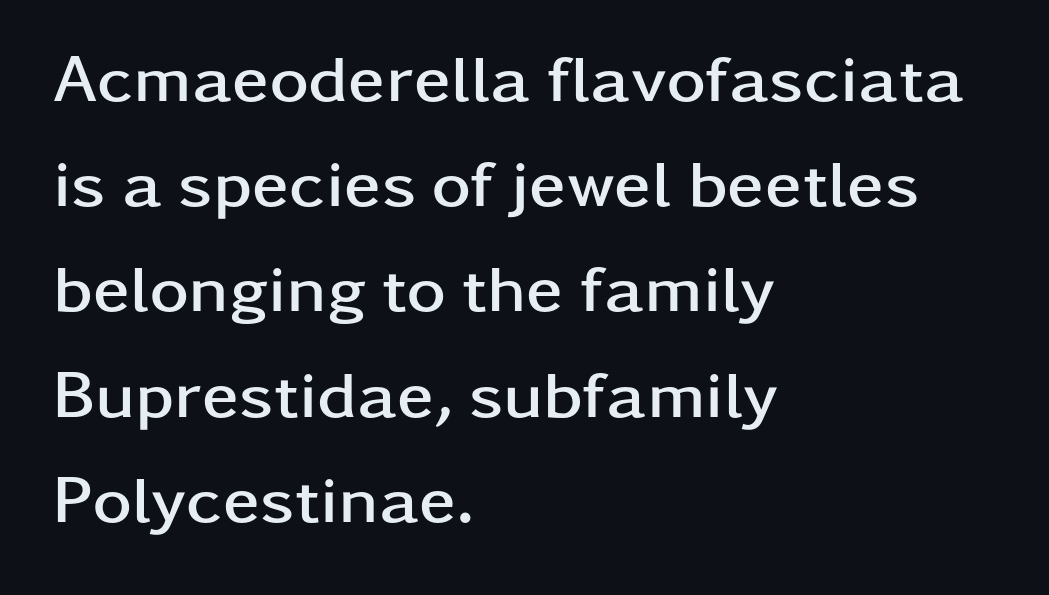
Q: Is the text bold? A: Yes.
Q: Is the text italic (slanted)? A: No, it is upright.
Q: Is the typeface a serif or a sans-serif typeface? A: Sans-serif.
Q: Is the text underlined? A: No.
Q: How is the paragraph aligned? A: Left-aligned.
Q: Is the spacing between letters normal or unusually wide? A: Normal.
Q: Is the spacing between lines tight, normal or loose? A: Normal.
Q: Width (condensed, normal, or wide)? A: Wide.
Q: Stroke contrast? A: Low.
Q: x-height? A: Medium.
Q: Monospaced? A: No.
